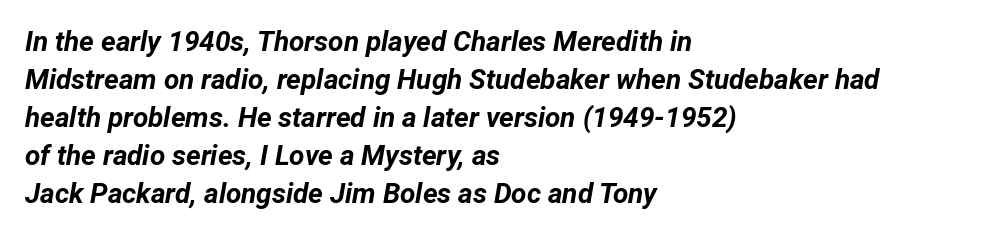
Each letter keeps its own natural width here, so spacing adapts to shape. Every row of glyphs begins at an identical x-position on the left. In terms of letterspacing, this is plain default setting. Thick stems and heavy bowls — unmistakably bold. The words here are not underlined.
